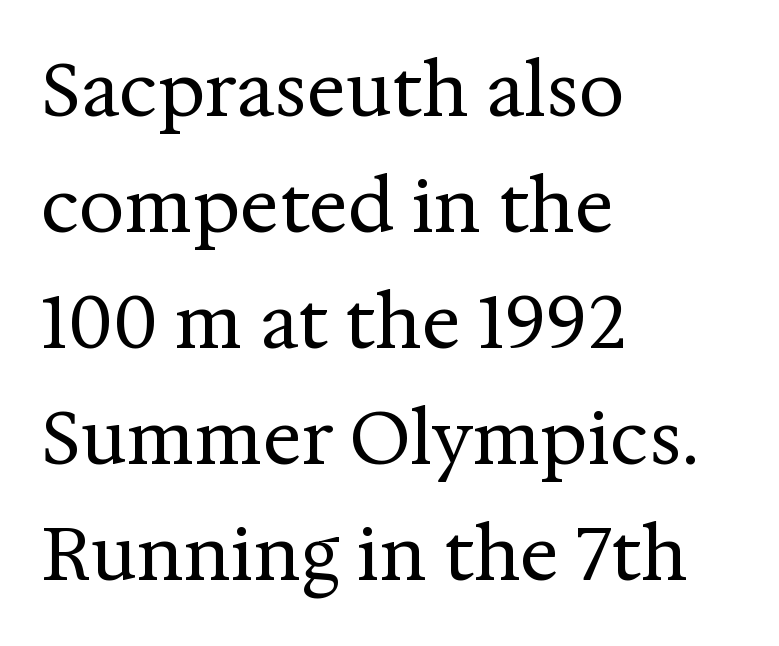
{"serif": "yes", "italic": "no", "bold": "no", "weight": "regular", "width": "normal", "stroke_contrast": "medium", "x_height": "medium", "monospaced": "no", "underline": "no", "align": "left", "line_spacing": "normal", "line_spacing_ratio": 1.59, "letter_spacing": "normal", "letter_spacing_em": 0.0, "glyph_px": 73}
